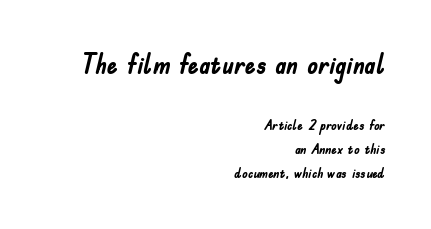
The image shows 27 px bold type; set right-aligned, line spacing 1.74x, normal letter spacing, not underlined; the first (top) block is 1.93x larger.
